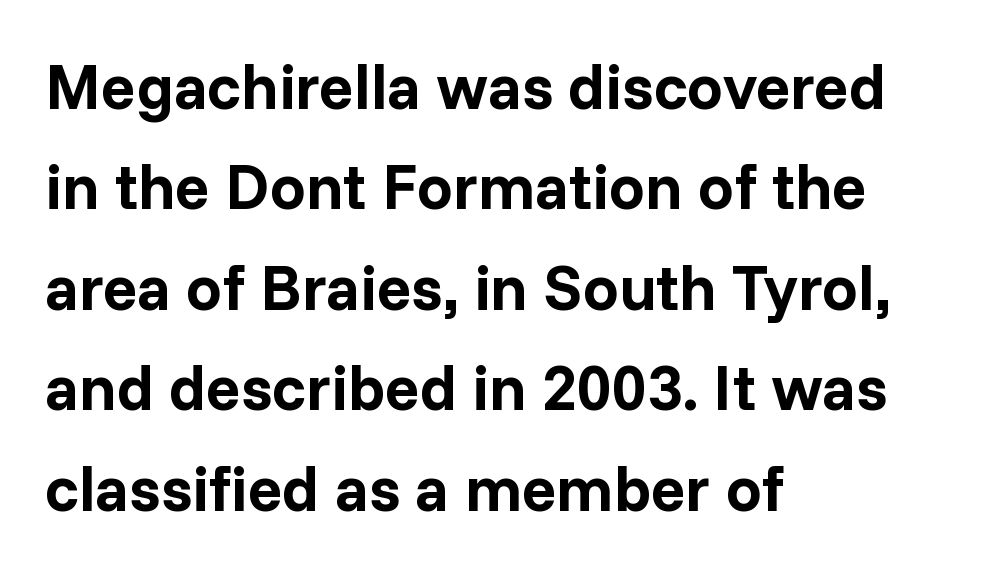
The image shows 64 px bold sans-serif type, upright; set left-aligned, normal line spacing (1.57x), normal letter spacing, not underlined; low stroke contrast and a medium x-height.
